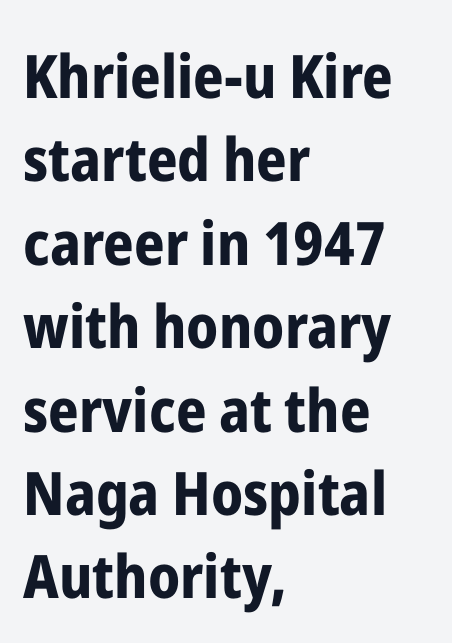
{"serif": "no", "italic": "no", "bold": "yes", "weight": "bold", "width": "condensed", "stroke_contrast": "low", "x_height": "medium", "monospaced": "no", "underline": "no", "align": "left", "line_spacing": "normal", "line_spacing_ratio": 1.39, "letter_spacing": "normal", "letter_spacing_em": 0.0, "glyph_px": 60}
